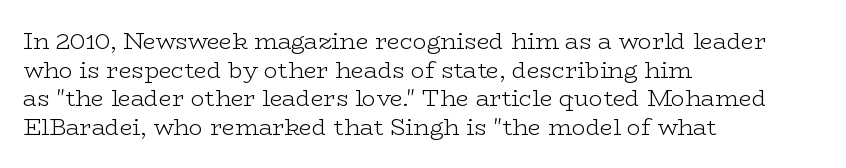
Beneath every word, the page is bare. On a weight scale, this lands at 450 or below. Look at the tracking — it's just the regular setting, nothing added. The typesetter chose a ragged-right arrangement here. Upright lettering throughout.
